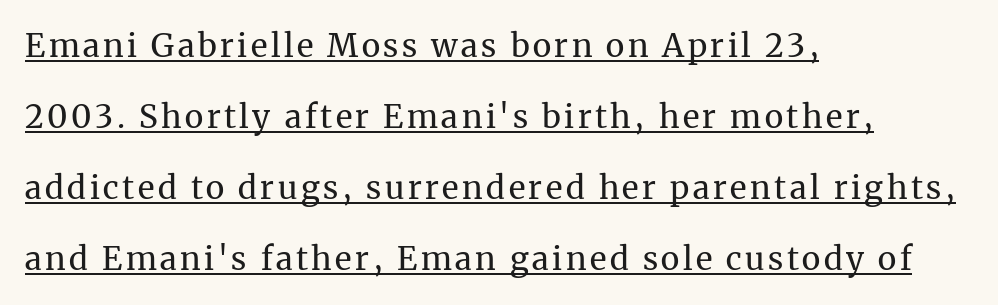
These glyphs show unthickened strokes, regular width or finer. Look at the bottom of the vertical strokes: they flare into serifs here. Each letter keeps its own natural width here, so spacing adapts to shape. Reading down the block, your eye returns to a fixed left position each line. Posture: upright roman.
